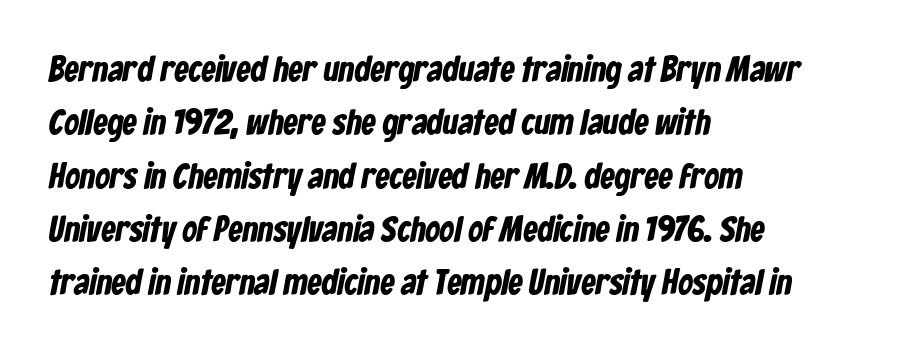
The image shows 36 px bold, condensed sans-serif type; set left-aligned, normal line spacing (1.48x), normal letter spacing, not underlined; low stroke contrast and a medium x-height.
